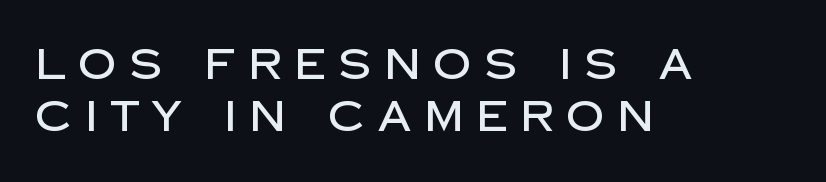
Q: Is the text italic (slanted)? A: No, it is upright.
Q: Is the typeface a serif or a sans-serif typeface? A: Sans-serif.
Q: Is the text underlined? A: No.
Q: How is the paragraph aligned? A: Left-aligned.
Q: Is the spacing between letters normal or unusually wide? A: Unusually wide.
Q: Width (condensed, normal, or wide)? A: Normal.
Q: Stroke contrast? A: Low.
Q: x-height? A: Large.
Q: Monospaced? A: No.
